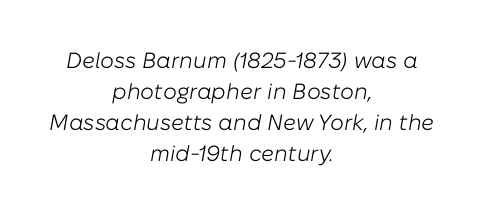
The paragraph has two soft edges and a firm central axis. Designer's note — italics engaged. The letters look calm and open, with moderate or lighter stems. Rows of type keep a routine distance in the vertical direction. Words appear dense and cohesive because spacing is normal.
